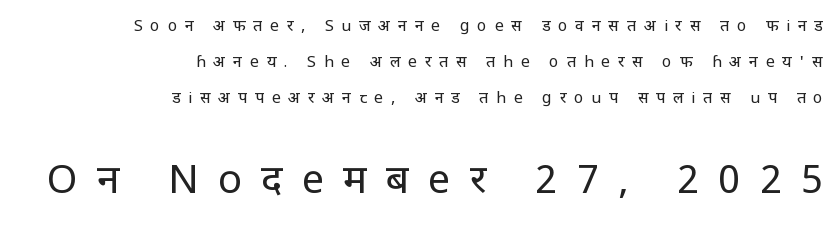
{"serif": "no", "italic": "no", "bold": "no", "weight": "regular", "width": "condensed", "stroke_contrast": "low", "x_height": "large", "monospaced": "no", "underline": "no", "align": "right", "line_spacing": "loose", "line_spacing_ratio": 2.26, "letter_spacing": "wide", "letter_spacing_em": 0.48, "larger_block": "second", "size_ratio": 2.5, "glyph_px": 40}
